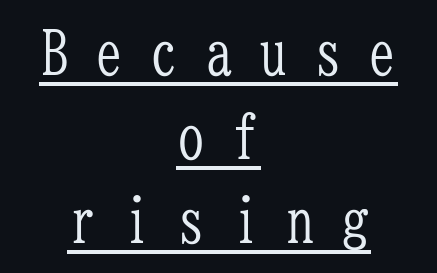
{"serif": "yes", "italic": "no", "bold": "no", "weight": "light", "width": "condensed", "stroke_contrast": "low", "x_height": "medium", "monospaced": "yes", "underline": "yes", "align": "center", "line_spacing": "normal", "line_spacing_ratio": 1.4, "letter_spacing": "wide", "letter_spacing_em": 0.41, "glyph_px": 60}
